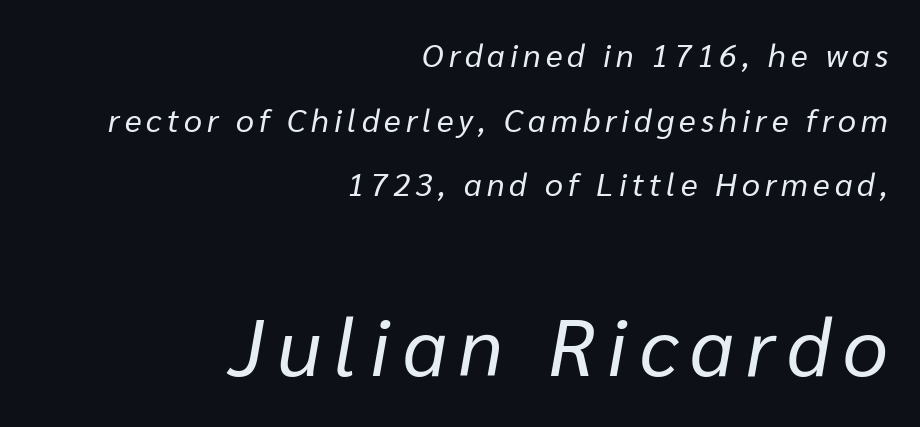
Q: Is the text bold? A: No.
Q: Is the text italic (slanted)? A: Yes, it leans right by about 10 degrees.
Q: Is the text underlined? A: No.
Q: How is the paragraph aligned? A: Right-aligned.
Q: Is the spacing between lines tight, normal or loose? A: Loose.
Q: Which block of text is set in a larger size, the first (top) or the second (bottom)? A: The second (bottom) one.
Q: Width (condensed, normal, or wide)? A: Normal.
Q: Stroke contrast? A: Low.
Q: x-height? A: Medium.
Q: Monospaced? A: No.
